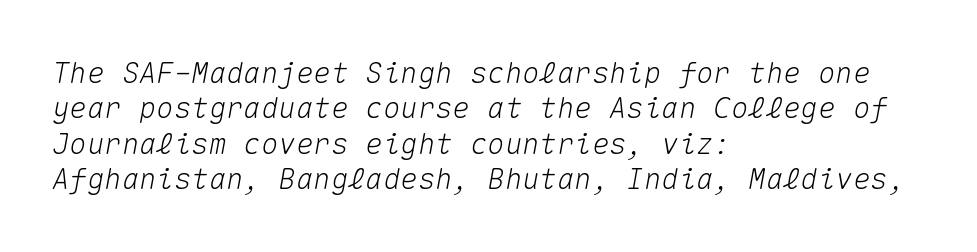
Q: Is the text italic (slanted)? A: Yes, it leans right by about 10 degrees.
Q: Is the text underlined? A: No.
Q: How is the paragraph aligned? A: Left-aligned.
Q: Is the spacing between letters normal or unusually wide? A: Normal.
Q: Width (condensed, normal, or wide)? A: Normal.
Q: Stroke contrast? A: Medium.
Q: x-height? A: Medium.
Q: Monospaced? A: Yes.
